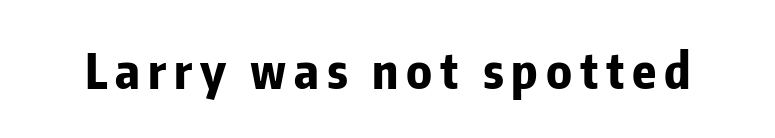
{"serif": "no", "italic": "no", "bold": "yes", "weight": "bold", "width": "condensed", "stroke_contrast": "low", "x_height": "medium", "monospaced": "no", "underline": "no", "glyph_px": 49}
